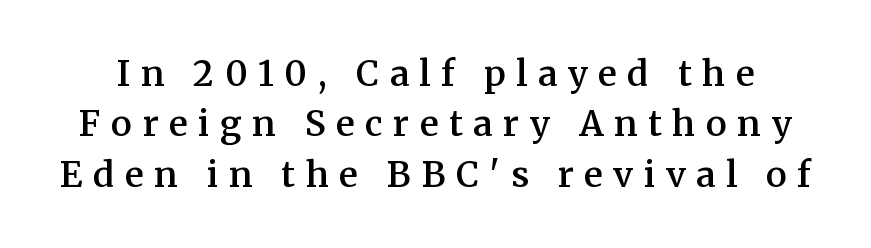
{"serif": "yes", "italic": "no", "bold": "semi", "weight": "semibold", "width": "normal", "stroke_contrast": "medium", "x_height": "medium", "monospaced": "no", "underline": "no", "line_spacing": "normal", "line_spacing_ratio": 1.44, "letter_spacing": "wide", "letter_spacing_em": 0.3, "glyph_px": 35}
